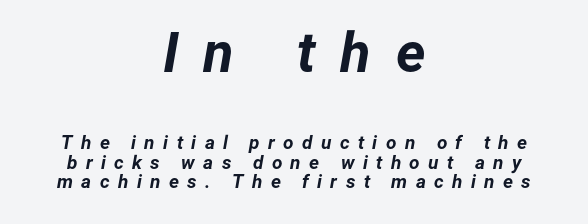
The image shows 56 px bold type, italic (leaning right); set centered, tight line spacing (1.05x), unusually wide letter spacing (+0.44 em), not underlined; the first (top) block is 2.95x larger; low stroke contrast and a medium x-height.
